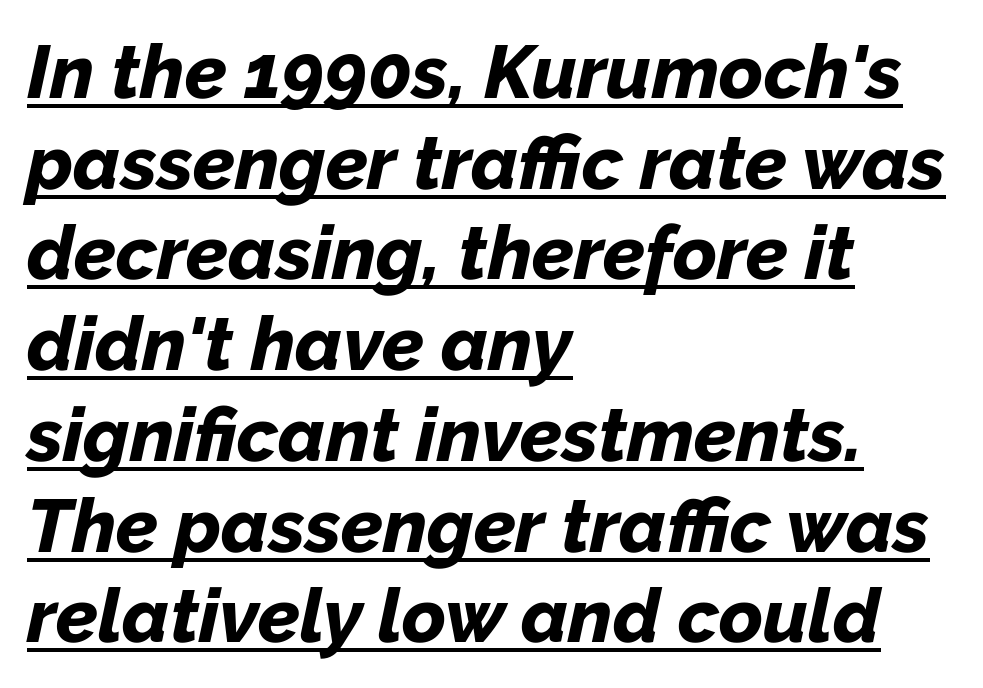
{"italic": "yes", "lean": "right", "slant_degrees": 12, "bold": "yes", "weight": "bold", "width": "normal", "stroke_contrast": "low", "x_height": "medium", "monospaced": "no", "underline": "yes", "align": "left", "line_spacing_ratio": 1.21, "letter_spacing": "normal", "letter_spacing_em": 0.0, "glyph_px": 75}
